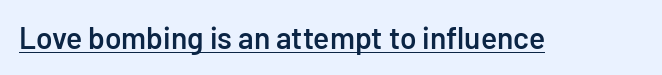
Serif or sans? Sans — the stroke terminals are bare. The passage shown is typed in a proportional face where columns would drift. How are the letters spaced? Ordinarily, with no added tracking. A somewhat darkened texture: the type is semibold rather than bold. The face used here appears with an underline applied. The type sits square on the baseline with zero lean.
